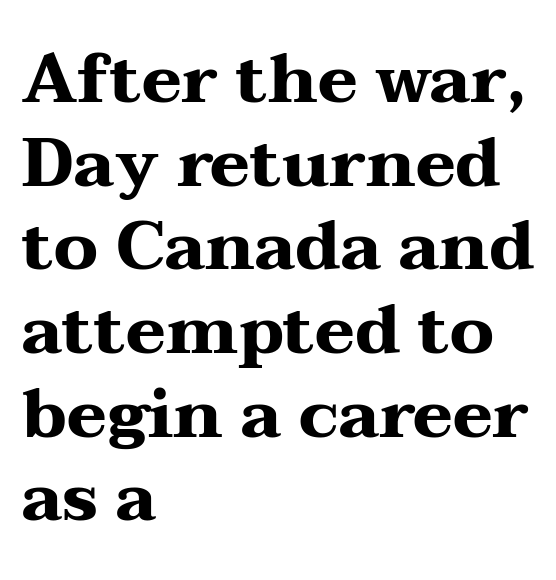
Posture: vertical. Yep, those are serifs on the letters. Spacing verdict: proportional, widths tailored to each character. Heavy, bold letterforms. Bare-footed words on every line.
